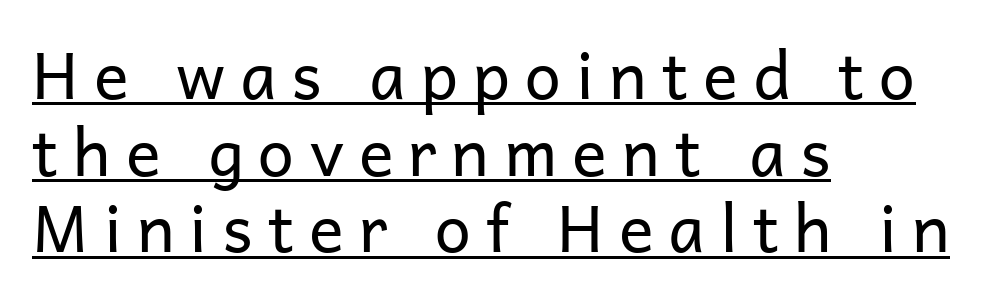
{"serif": "no", "italic": "no", "bold": "no", "weight": "regular", "width": "normal", "stroke_contrast": "low", "x_height": "medium", "monospaced": "no", "underline": "yes", "align": "left", "line_spacing_ratio": 1.18, "letter_spacing": "wide", "letter_spacing_em": 0.23, "glyph_px": 65}
